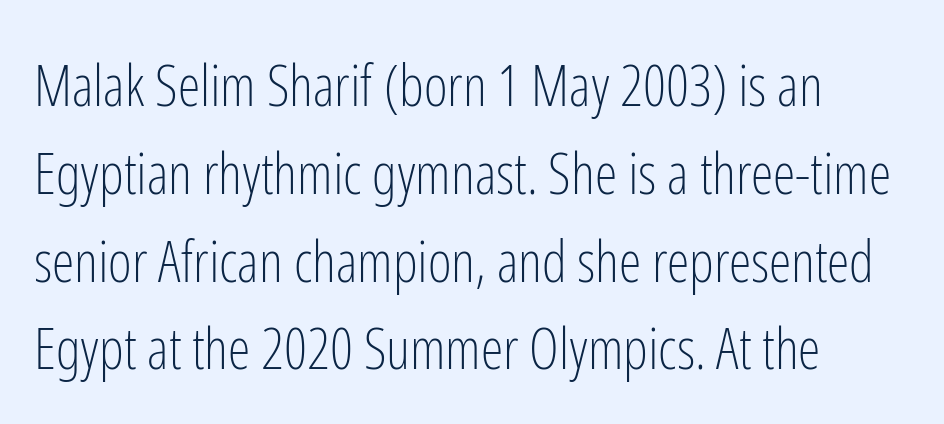
Ordinary non-slanted type is in use. Note the varied advance widths — an 'i' is clearly narrower than an 'm'. Heft: none added — not bold. Regular leading. Glyph-to-glyph distance matches everyday printed text. This is sans-serif lettering, the kind often seen on screens and signage.
